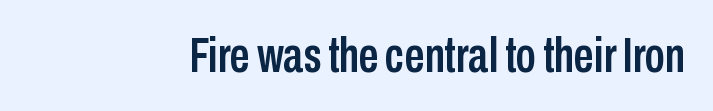
{"serif": "no", "italic": "no", "width": "condensed", "stroke_contrast": "low", "x_height": "medium", "monospaced": "no", "underline": "no", "letter_spacing": "normal", "letter_spacing_em": 0.0, "glyph_px": 50}
